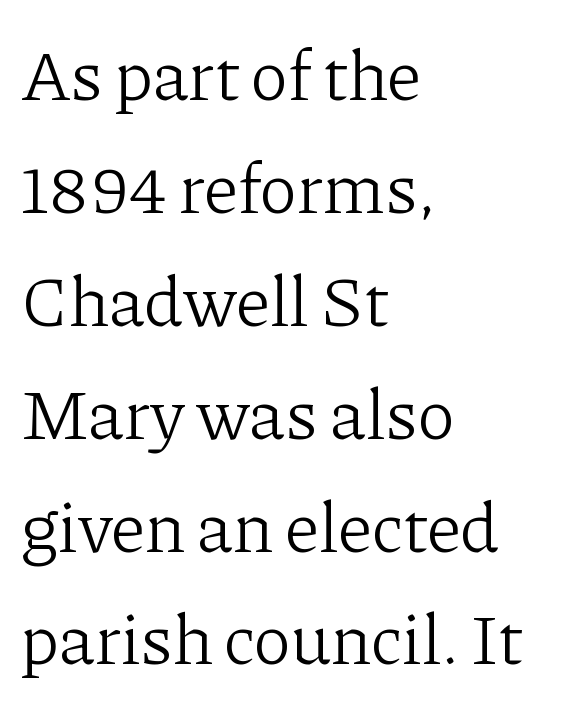
Each row of text sits above clean, open space. Each new line begins a customary step beneath the previous one. The typeface chosen for these lines features serifs. Where is the straight margin? On the left.
